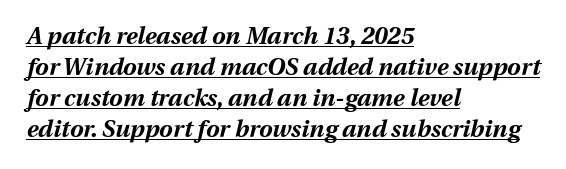
The image shows 24 px bold type, italic (leaning right); set left-aligned, normal line spacing (1.29x), normal letter spacing, underlined.
